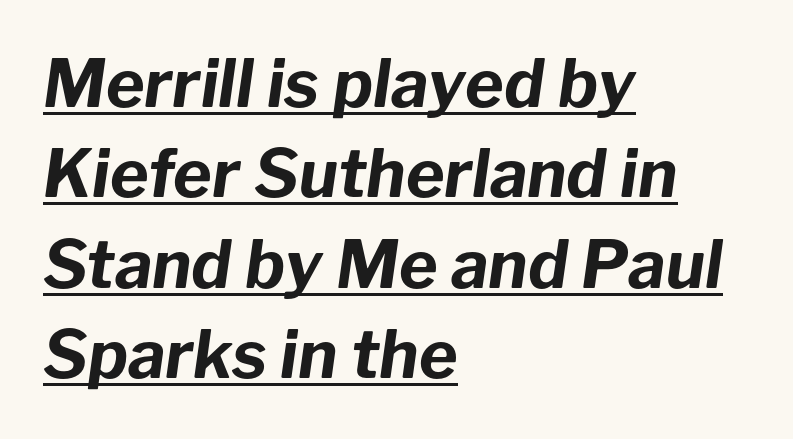
The image shows 66 px bold type, italic (leaning right); set left-aligned, normal line spacing (1.37x), normal letter spacing, underlined; low stroke contrast and a medium x-height.
